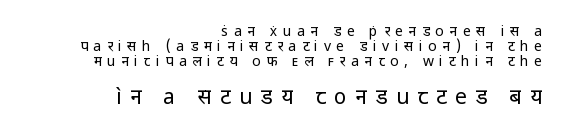
The lines are packed closely together with very little leading. Leftover space on each line is placed entirely before the opening word. Plain, unruled lines of type. Between these two stacked blocks, the lower one wins on size. The face looks like a standard text weight, possibly lighter. The passage shown has open, widely tracked lettering throughout.
